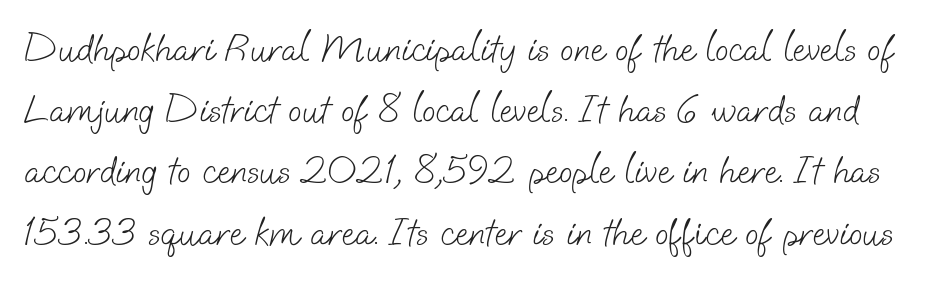
{"serif": "no", "bold": "no", "weight": "light", "width": "normal", "stroke_contrast": "low", "x_height": "small", "monospaced": "no", "underline": "no", "line_spacing": "normal", "line_spacing_ratio": 1.53, "letter_spacing": "normal", "letter_spacing_em": 0.0, "glyph_px": 40}
